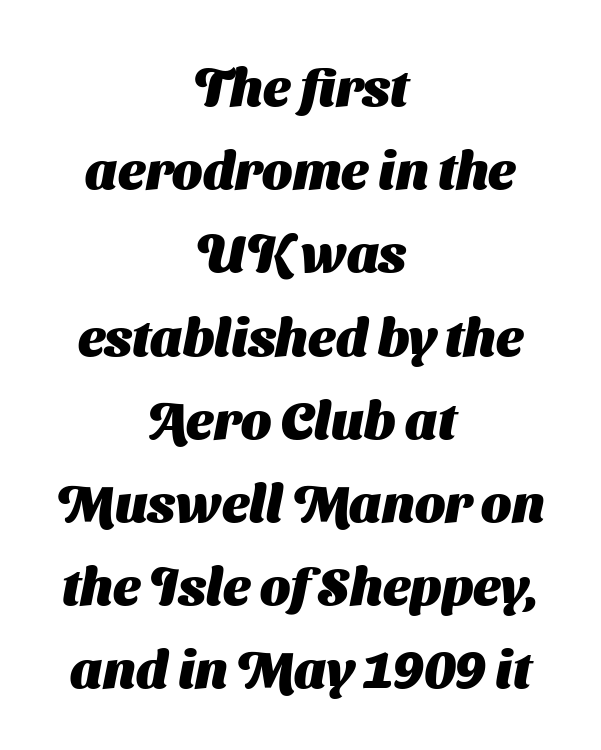
Words float on clear page, feet unadorned. Font category for this specimen: sans-serif. Is this a fixed-width face? No — the glyphs have proportional, varying widths. Default kerning and tracking; the words read as compact shapes. Neither beginnings nor endings align; midpoints do. Whoever set this chose a conventional vertical rhythm.
